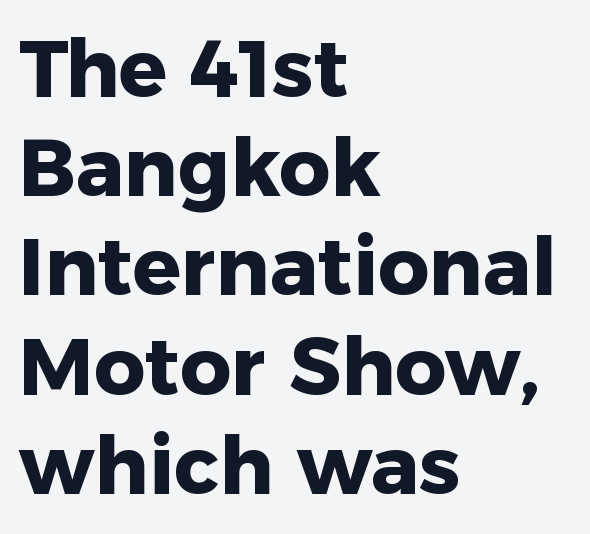
{"serif": "no", "italic": "no", "bold": "yes", "weight": "heavy", "width": "normal", "stroke_contrast": "low", "x_height": "medium", "monospaced": "no", "underline": "no", "align": "left", "line_spacing_ratio": 1.24, "letter_spacing": "normal", "letter_spacing_em": 0.0, "glyph_px": 80}
